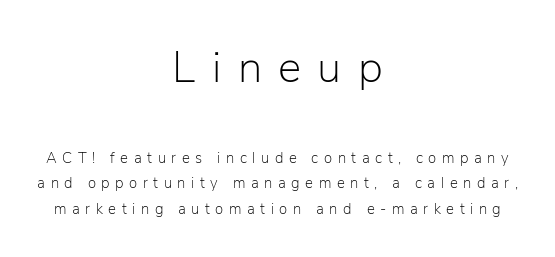
The image shows 44 px light sans-serif type, upright; set centered, normal line spacing (1.7x), unusually wide letter spacing (+0.37 em), not underlined; the first (top) block is 2.93x larger; low stroke contrast and a medium x-height.
